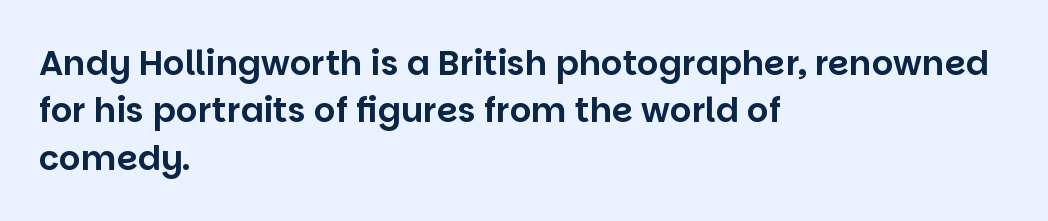
Q: Is the text italic (slanted)? A: No, it is upright.
Q: Is the typeface a serif or a sans-serif typeface? A: Sans-serif.
Q: Is the text underlined? A: No.
Q: How is the paragraph aligned? A: Left-aligned.
Q: Is the spacing between letters normal or unusually wide? A: Normal.
Q: Is the spacing between lines tight, normal or loose? A: Normal.
Q: Width (condensed, normal, or wide)? A: Normal.
Q: Stroke contrast? A: Low.
Q: x-height? A: Large.
Q: Monospaced? A: No.
